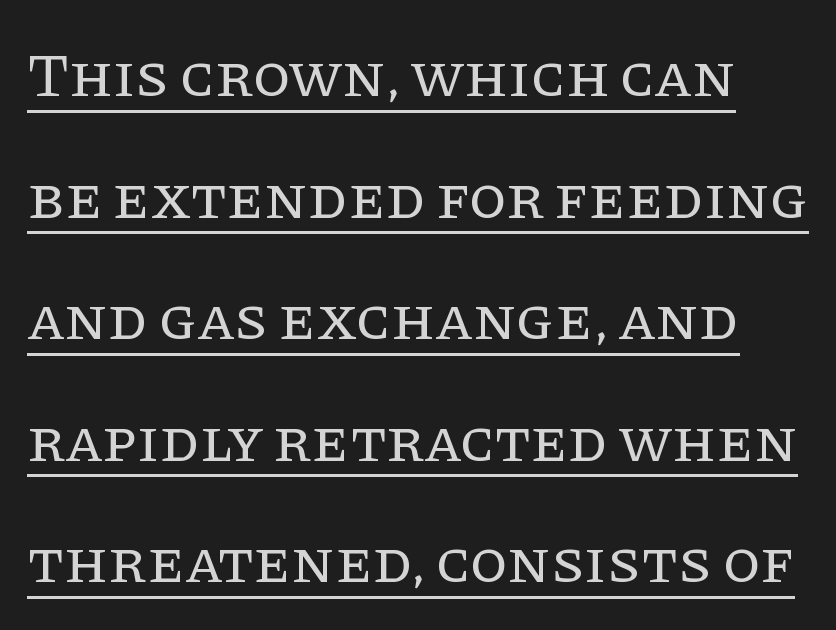
Q: Is the text bold? A: No.
Q: Is the text italic (slanted)? A: No, it is upright.
Q: Is the typeface a serif or a sans-serif typeface? A: Serif.
Q: Is the text underlined? A: Yes.
Q: Is the spacing between letters normal or unusually wide? A: Normal.
Q: Is the spacing between lines tight, normal or loose? A: Loose.
Q: Width (condensed, normal, or wide)? A: Normal.
Q: Stroke contrast? A: Low.
Q: x-height? A: Large.
Q: Monospaced? A: No.
